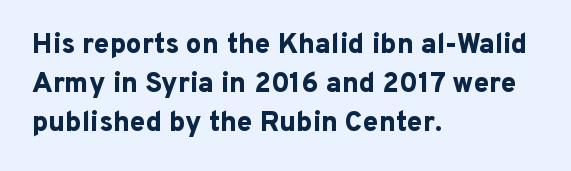
{"serif": "no", "italic": "no", "bold": "yes", "weight": "bold", "width": "normal", "stroke_contrast": "low", "x_height": "medium", "monospaced": "no", "underline": "no", "align": "left", "line_spacing": "normal", "line_spacing_ratio": 1.4, "letter_spacing": "normal", "letter_spacing_em": 0.0, "glyph_px": 28}
